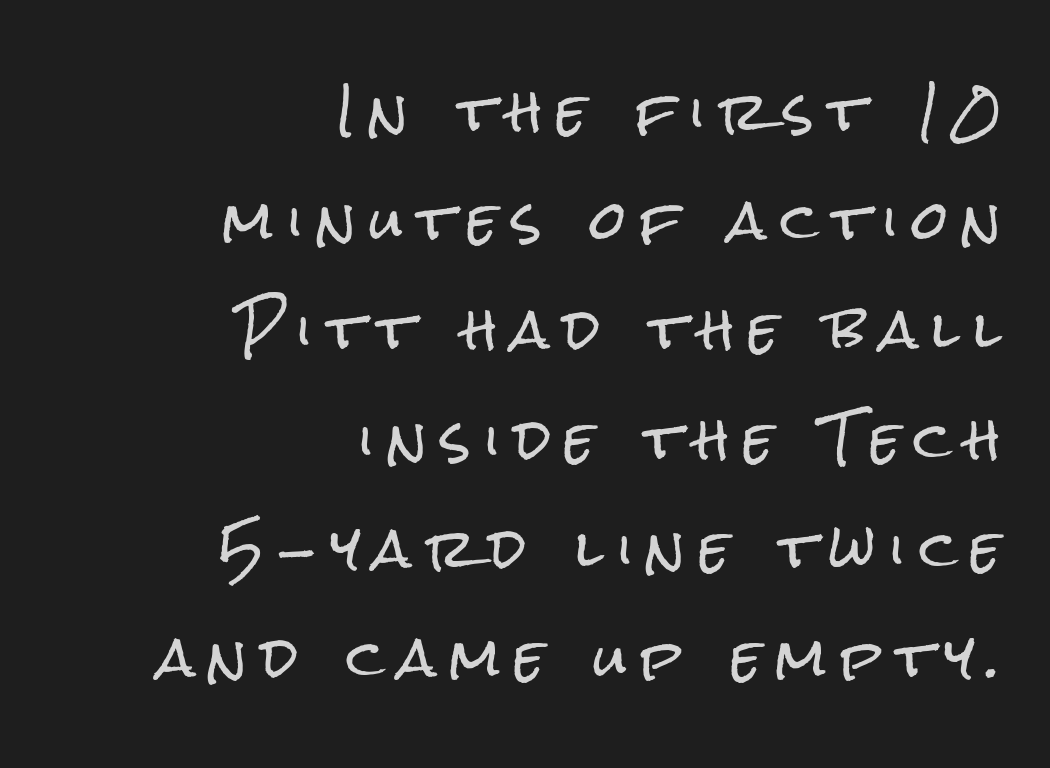
Q: Is the text italic (slanted)? A: No, it is upright.
Q: Is the typeface a serif or a sans-serif typeface? A: Sans-serif.
Q: Is the text underlined? A: No.
Q: How is the paragraph aligned? A: Right-aligned.
Q: Is the spacing between letters normal or unusually wide? A: Unusually wide.
Q: Is the spacing between lines tight, normal or loose? A: Loose.
Q: Width (condensed, normal, or wide)? A: Condensed.
Q: Stroke contrast? A: Low.
Q: x-height? A: Medium.
Q: Monospaced? A: No.
